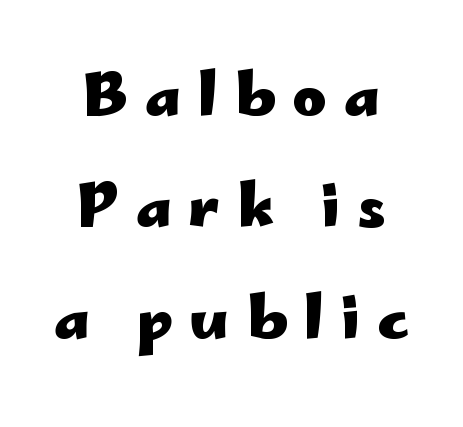
Heavy-handed strokes throughout: this text is bold. Unlike italic type, these characters show no tilt at all. Rule under the text: the space is simply empty. Compared with typical paragraphs, the rows here are farther apart.
